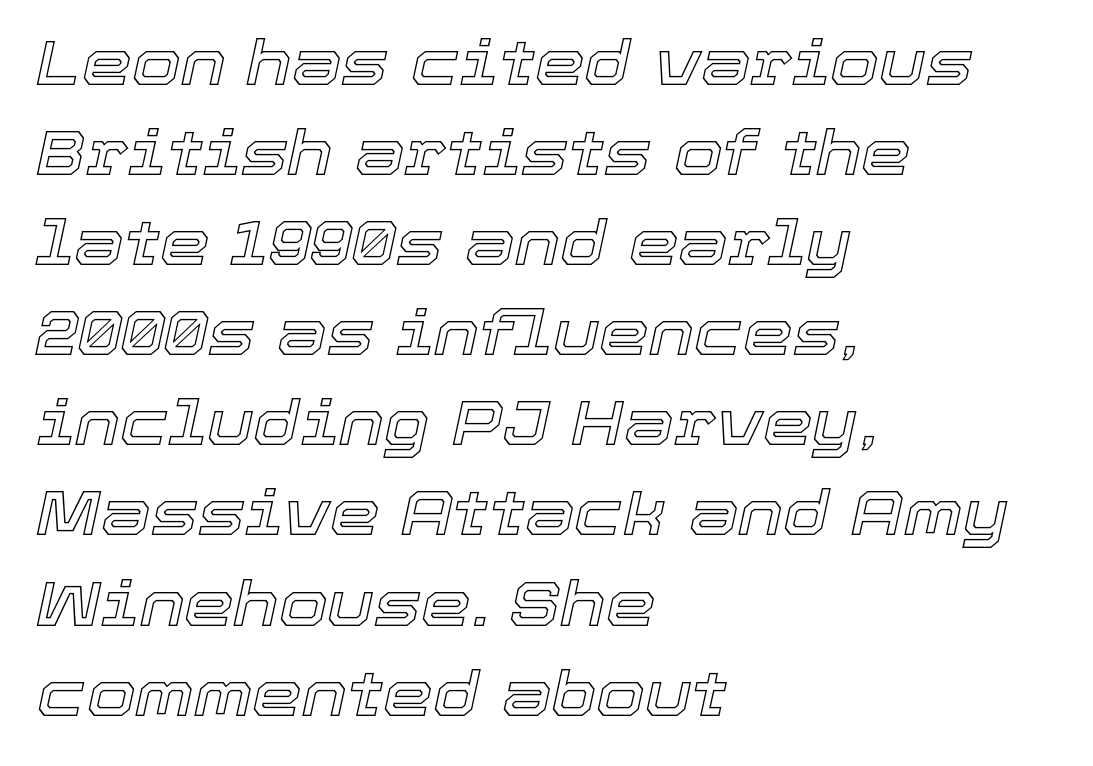
Q: Is the text italic (slanted)? A: Yes, it leans right by about 12 degrees.
Q: Is the text underlined? A: No.
Q: How is the paragraph aligned? A: Left-aligned.
Q: Is the spacing between letters normal or unusually wide? A: Normal.
Q: Is the spacing between lines tight, normal or loose? A: Normal.
Q: Width (condensed, normal, or wide)? A: Normal.
Q: x-height? A: Medium.
Q: Monospaced? A: No.
